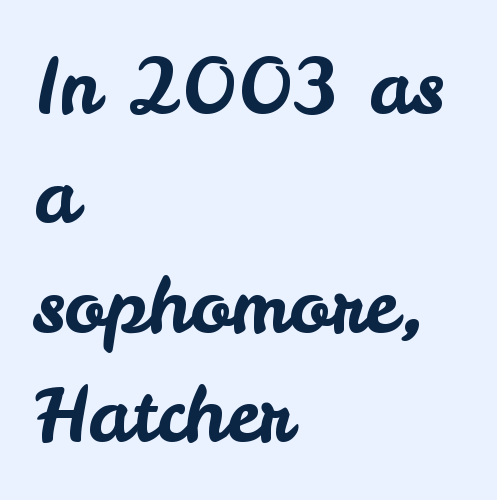
Serif or sans? Sans — the stroke terminals are bare. Letter spacing: default. Evenly set lines give the paragraph a standard silhouette. Line starts are locked; line ends wander.
